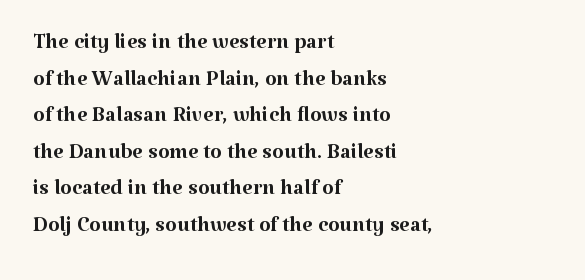
Q: Is the text bold? A: No.
Q: Is the text italic (slanted)? A: No, it is upright.
Q: Is the typeface a serif or a sans-serif typeface? A: Serif.
Q: Is the text underlined? A: No.
Q: How is the paragraph aligned? A: Left-aligned.
Q: Is the spacing between letters normal or unusually wide? A: Normal.
Q: Width (condensed, normal, or wide)? A: Normal.
Q: Stroke contrast? A: Medium.
Q: x-height? A: Medium.
Q: Monospaced? A: No.
